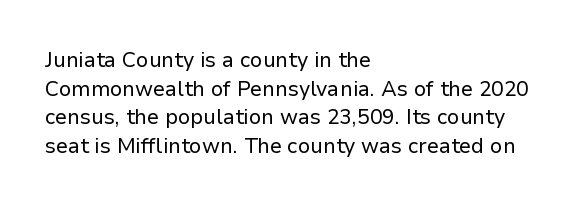
The image shows 21 px text type, upright; set left-aligned, normal line spacing (1.36x), normal letter spacing, not underlined.
